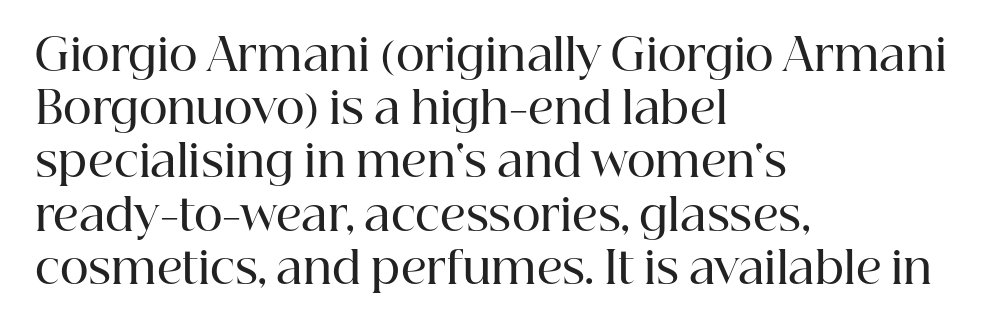
{"serif": "yes", "italic": "no", "bold": "semi", "weight": "semibold", "width": "normal", "stroke_contrast": "high", "x_height": "medium", "monospaced": "no", "underline": "no", "align": "left", "line_spacing_ratio": 1.21, "letter_spacing": "normal", "letter_spacing_em": 0.0, "glyph_px": 44}
